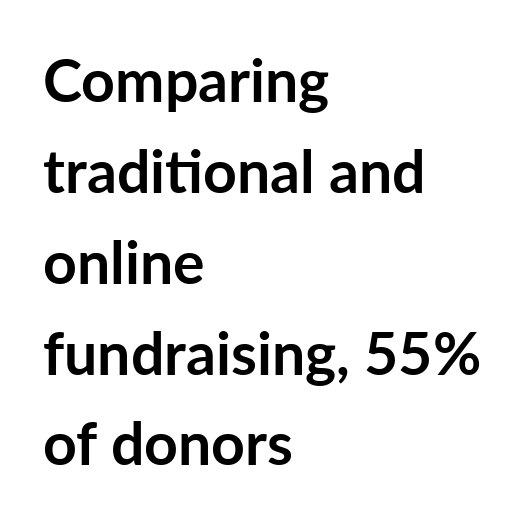
Q: Is the text bold? A: Yes.
Q: Is the text italic (slanted)? A: No, it is upright.
Q: Is the typeface a serif or a sans-serif typeface? A: Sans-serif.
Q: Is the text underlined? A: No.
Q: How is the paragraph aligned? A: Left-aligned.
Q: Is the spacing between letters normal or unusually wide? A: Normal.
Q: Is the spacing between lines tight, normal or loose? A: Normal.
Q: Width (condensed, normal, or wide)? A: Normal.
Q: Stroke contrast? A: Low.
Q: x-height? A: Medium.
Q: Monospaced? A: No.
